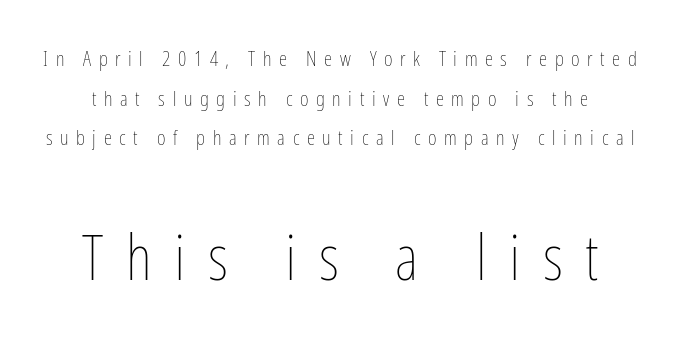
{"italic": "no", "bold": "no", "weight": "thin", "width": "condensed", "stroke_contrast": "low", "x_height": "medium", "monospaced": "no", "underline": "no", "line_spacing_ratio": 1.89, "letter_spacing": "wide", "letter_spacing_em": 0.36, "larger_block": "second", "size_ratio": 3.0, "glyph_px": 63}
